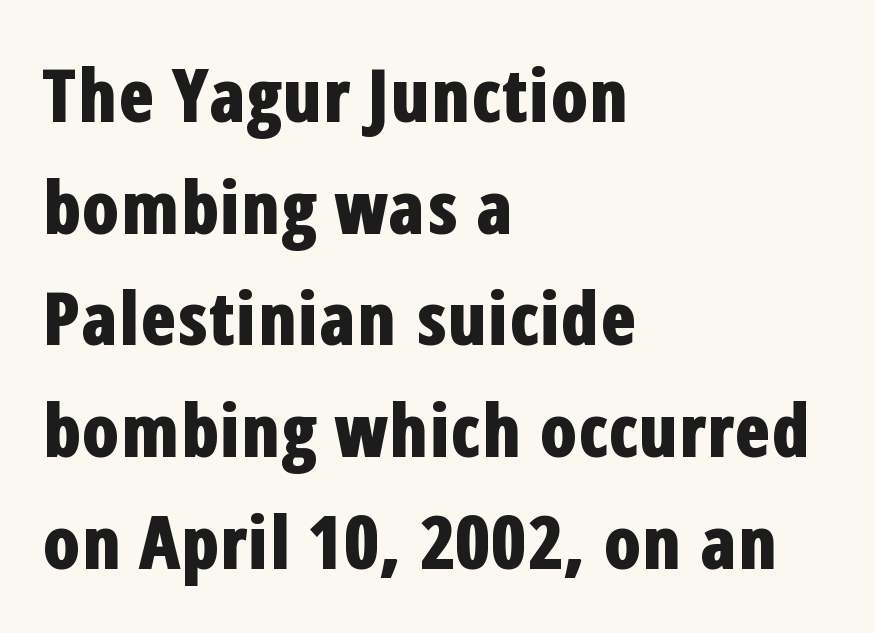
{"serif": "no", "italic": "no", "bold": "yes", "weight": "bold", "width": "condensed", "stroke_contrast": "low", "x_height": "medium", "monospaced": "no", "underline": "no", "align": "left", "line_spacing": "normal", "line_spacing_ratio": 1.51, "letter_spacing": "normal", "letter_spacing_em": 0.0, "glyph_px": 74}
